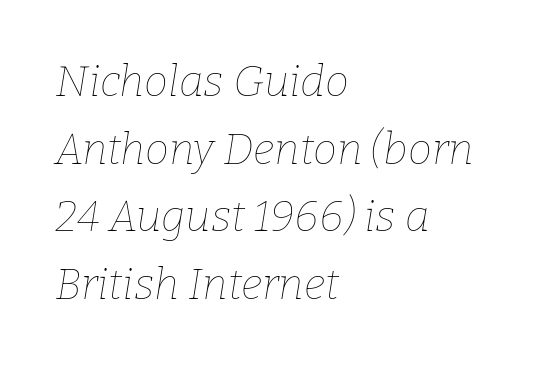
Q: Is the text bold? A: No.
Q: Is the text italic (slanted)? A: Yes, it leans right by about 9 degrees.
Q: Is the text underlined? A: No.
Q: How is the paragraph aligned? A: Left-aligned.
Q: Is the spacing between letters normal or unusually wide? A: Normal.
Q: Is the spacing between lines tight, normal or loose? A: Normal.
Q: Width (condensed, normal, or wide)? A: Normal.
Q: Stroke contrast? A: Low.
Q: x-height? A: Medium.
Q: Monospaced? A: No.
